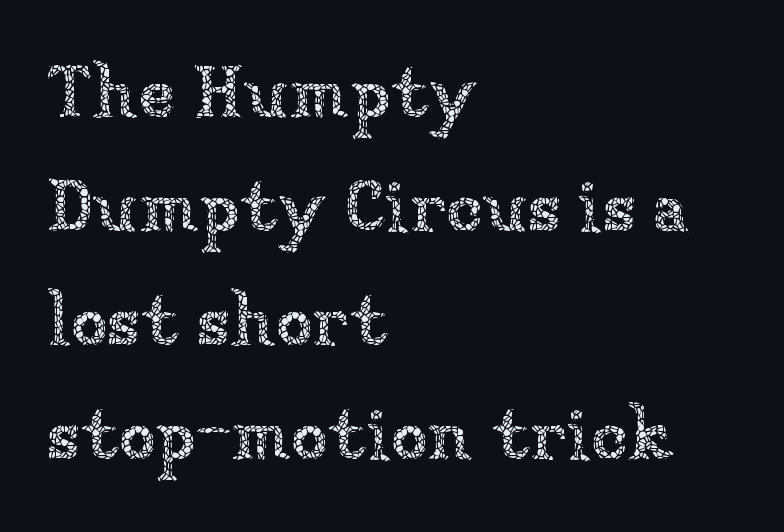
Lines of text with bare space underneath. This sample has the flowing, uneven cadence of proportional lettering. Vertical strokes here are truly vertical. The tracking reads as untouched default to a designer's eye. Students, observe: this is what conventionally led text looks like.
